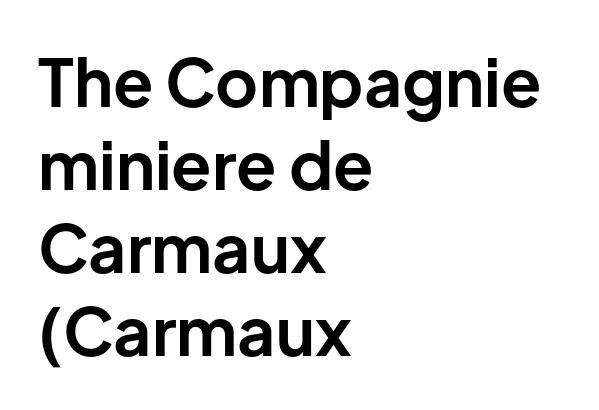
{"serif": "no", "italic": "no", "bold": "yes", "weight": "bold", "width": "normal", "stroke_contrast": "low", "x_height": "medium", "monospaced": "no", "underline": "no", "align": "left", "line_spacing": "normal", "line_spacing_ratio": 1.26, "letter_spacing": "normal", "letter_spacing_em": 0.0, "glyph_px": 66}
